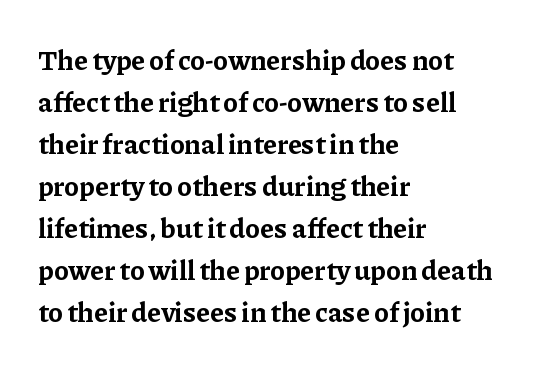
The image shows 28 px bold serif type, upright; set left-aligned, normal line spacing (1.5x), normal letter spacing, not underlined; low stroke contrast and a medium x-height.
